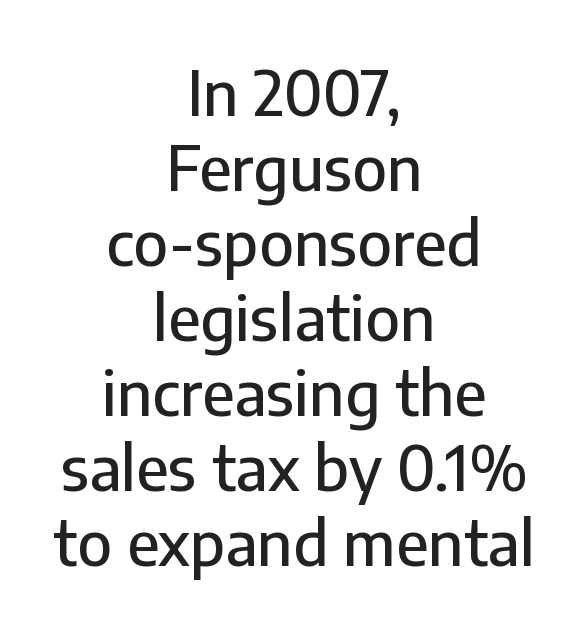
Q: Is the text italic (slanted)? A: No, it is upright.
Q: Is the typeface a serif or a sans-serif typeface? A: Sans-serif.
Q: Is the text underlined? A: No.
Q: How is the paragraph aligned? A: Centered.
Q: Is the spacing between letters normal or unusually wide? A: Normal.
Q: Width (condensed, normal, or wide)? A: Normal.
Q: Stroke contrast? A: Low.
Q: x-height? A: Medium.
Q: Monospaced? A: No.
